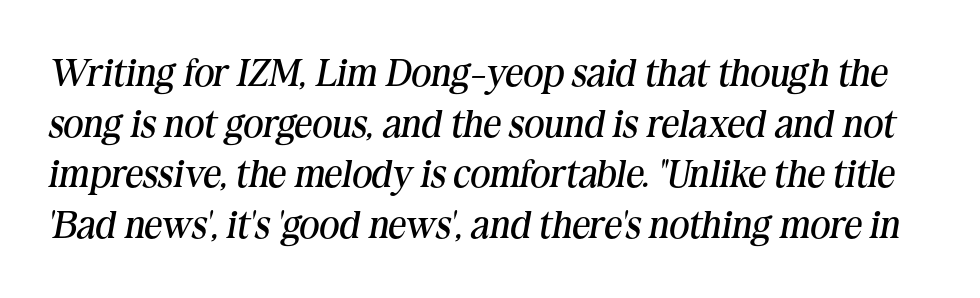
The image shows 39 px regular-weight serif type, italic (leaning right); set normal line spacing (1.3x), normal letter spacing, not underlined; medium stroke contrast and a medium x-height.
